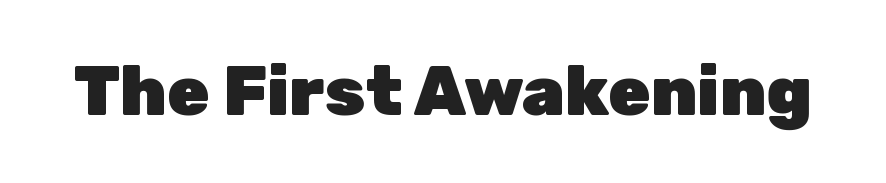
{"serif": "no", "italic": "no", "bold": "yes", "weight": "heavy", "width": "normal", "stroke_contrast": "low", "x_height": "medium", "monospaced": "no", "underline": "no", "letter_spacing": "normal", "letter_spacing_em": 0.0, "glyph_px": 69}
